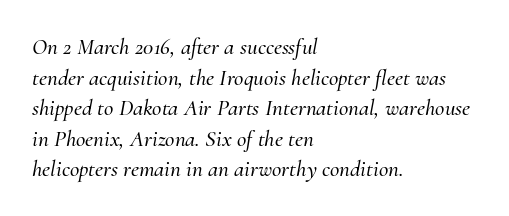
The image shows 23 px text type, italic (leaning right); set left-aligned, normal line spacing (1.33x), normal letter spacing, not underlined.
